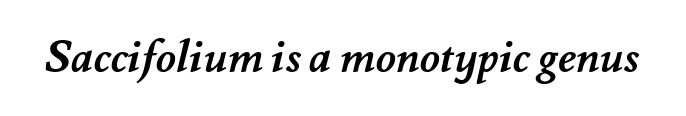
Character widths vary here, with narrow letters taking less room than wide ones. Anything drawn beneath the words? Only blank space. The passage shown has conventional tracking throughout. Each glyph is drawn with heavy, bold strokes.
